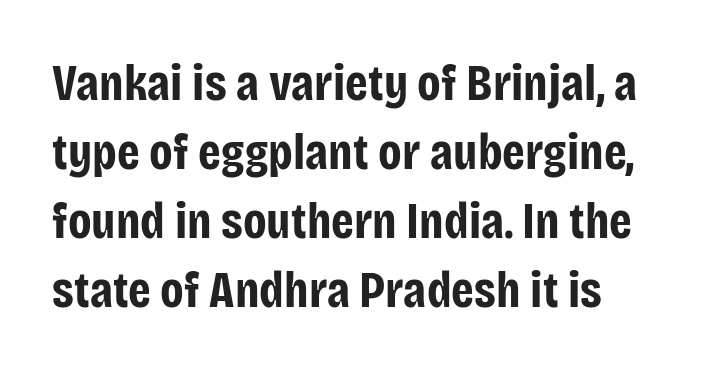
The image shows 51 px bold, condensed sans-serif type, upright; set left-aligned, normal line spacing (1.35x), normal letter spacing, not underlined; low stroke contrast and a large x-height.
